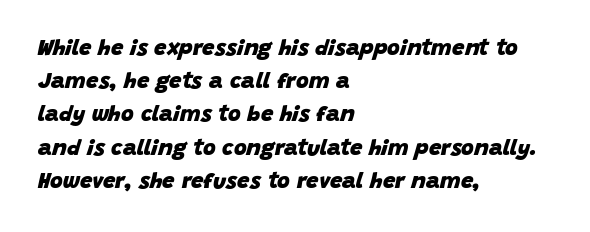
Q: Is the text bold? A: Yes.
Q: Is the text italic (slanted)? A: Yes, it leans right by about 15 degrees.
Q: Is the text underlined? A: No.
Q: How is the paragraph aligned? A: Left-aligned.
Q: Is the spacing between letters normal or unusually wide? A: Normal.
Q: Is the spacing between lines tight, normal or loose? A: Normal.
